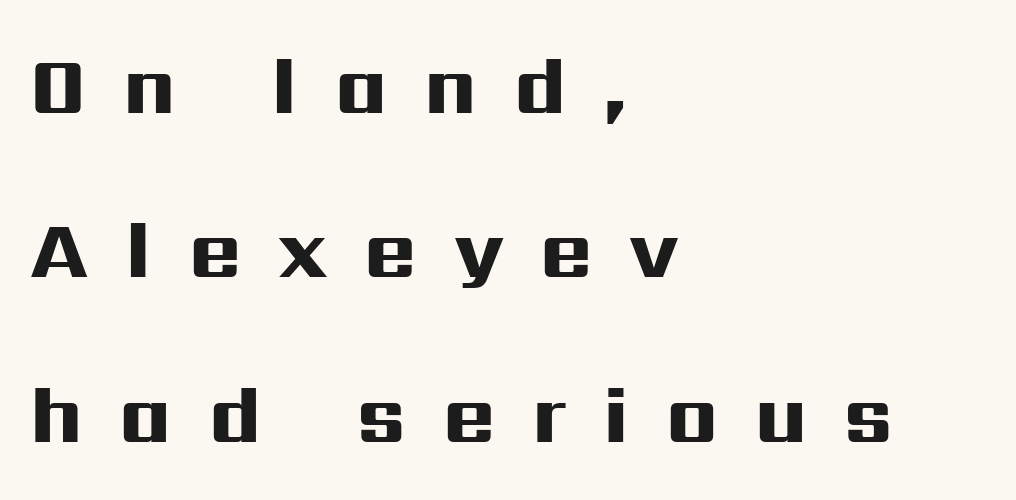
Chunky letters — that's bold for sure. The paragraph shown leans on its left margin. The rendering uses a large line-height, opening up the rows. Compared with typical body copy, the letter spacing here is much looser. Check under the words: just untouched page. A roman cut, with each character standing at attention.
